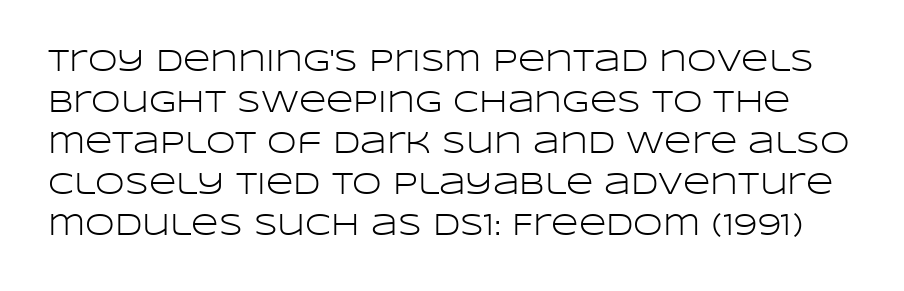
The image shows 30 px light, wide sans-serif type, upright; set normal line spacing (1.37x), normal letter spacing, not underlined; low stroke contrast and a large x-height.
